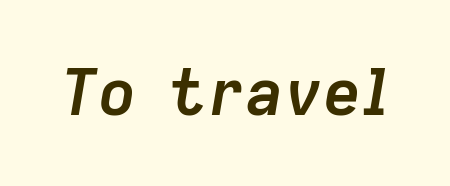
{"italic": "yes", "lean": "right", "slant_degrees": 9, "bold": "yes", "weight": "semibold", "width": "normal", "stroke_contrast": "low", "x_height": "medium", "monospaced": "no", "underline": "no", "letter_spacing": "normal", "letter_spacing_em": 0.0, "glyph_px": 65}
